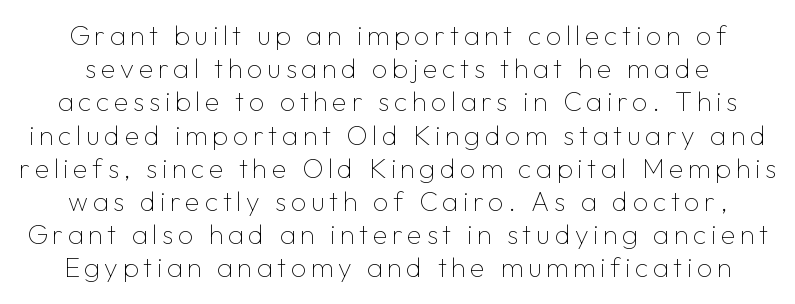
Q: Is the text bold? A: No.
Q: Is the text italic (slanted)? A: No, it is upright.
Q: Is the text underlined? A: No.
